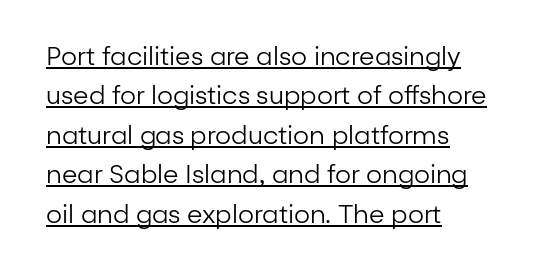
The image shows 25 px text type, upright; set left-aligned, normal line spacing (1.58x), normal letter spacing, underlined.
